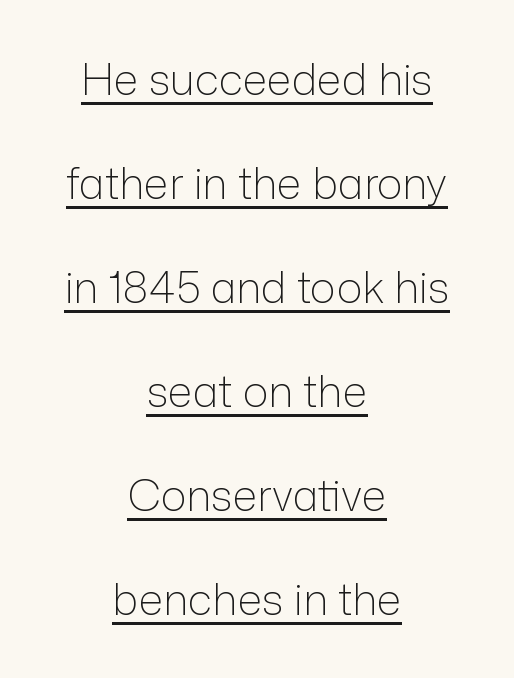
{"serif": "no", "italic": "no", "bold": "no", "weight": "light", "width": "normal", "stroke_contrast": "low", "x_height": "medium", "monospaced": "no", "underline": "yes", "align": "center", "line_spacing": "loose", "line_spacing_ratio": 2.42, "letter_spacing": "normal", "letter_spacing_em": 0.0, "glyph_px": 43}
